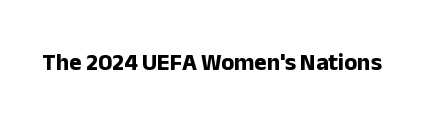
What stands out about the letter spacing? Nothing — it is the standard amount. Upright lettering throughout. Bold? Absolutely — the strokes are thick and heavy. The glyphs are unaccompanied by any horizontal stroke below them.
